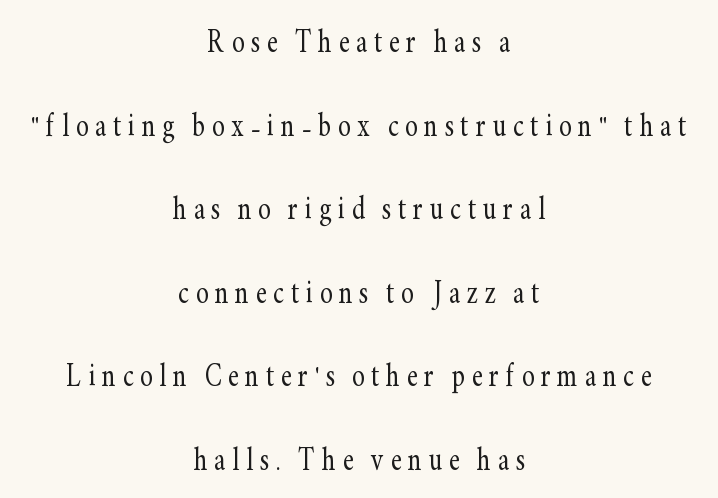
Q: Is the text bold? A: No.
Q: Is the text italic (slanted)? A: No, it is upright.
Q: Is the typeface a serif or a sans-serif typeface? A: Serif.
Q: Is the text underlined? A: No.
Q: How is the paragraph aligned? A: Centered.
Q: Is the spacing between lines tight, normal or loose? A: Loose.
Q: Width (condensed, normal, or wide)? A: Condensed.
Q: Stroke contrast? A: Low.
Q: x-height? A: Small.
Q: Monospaced? A: No.
